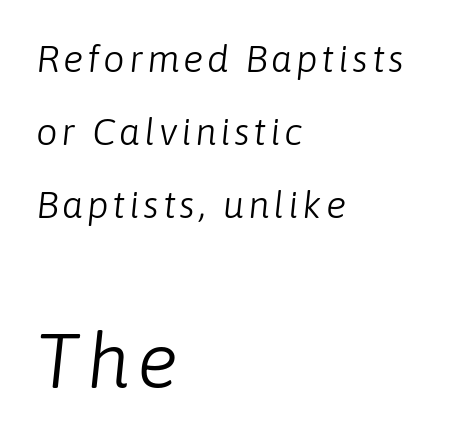
The image shows 77 px light type, italic (leaning right); set left-aligned, loose line spacing (1.92x), not underlined; the second (bottom) block is 2.03x larger; low stroke contrast and a medium x-height.
